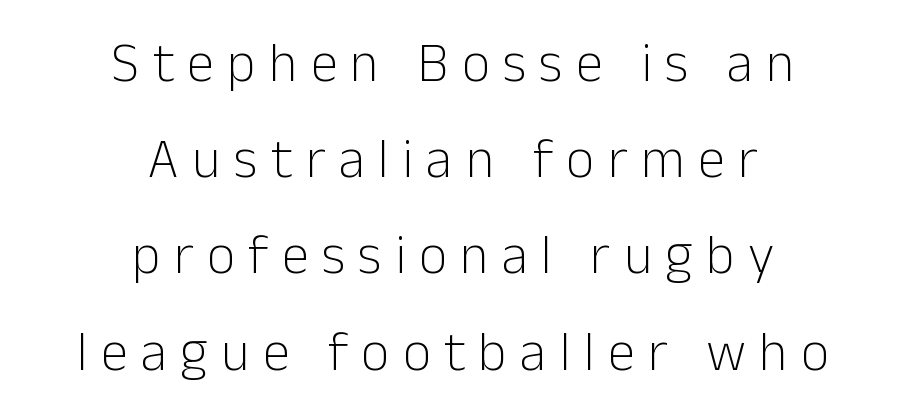
{"serif": "no", "italic": "no", "bold": "no", "weight": "light", "width": "normal", "stroke_contrast": "low", "x_height": "medium", "monospaced": "no", "underline": "no", "align": "center", "line_spacing_ratio": 1.75, "letter_spacing": "wide", "letter_spacing_em": 0.24, "glyph_px": 55}
